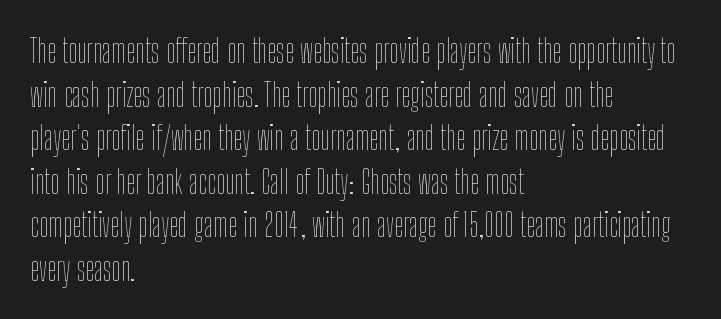
{"italic": "no", "bold": "no", "weight": "thin", "width": "condensed", "stroke_contrast": "low", "x_height": "medium", "monospaced": "no", "underline": "no", "align": "left", "line_spacing": "normal", "line_spacing_ratio": 1.32, "letter_spacing": "normal", "letter_spacing_em": 0.0, "glyph_px": 33}
